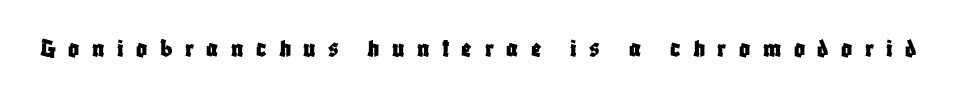
Q: Is the text italic (slanted)? A: No, it is upright.
Q: Is the text underlined? A: No.
Q: Is the spacing between letters normal or unusually wide? A: Unusually wide.
